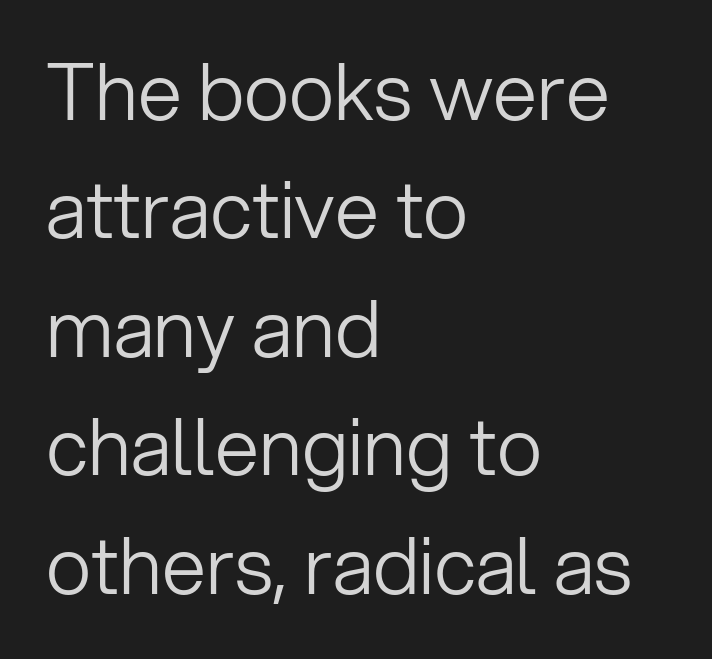
Q: Is the text bold? A: No.
Q: Is the text italic (slanted)? A: No, it is upright.
Q: Is the typeface a serif or a sans-serif typeface? A: Sans-serif.
Q: Is the text underlined? A: No.
Q: How is the paragraph aligned? A: Left-aligned.
Q: Is the spacing between letters normal or unusually wide? A: Normal.
Q: Is the spacing between lines tight, normal or loose? A: Normal.
Q: Width (condensed, normal, or wide)? A: Normal.
Q: Stroke contrast? A: Low.
Q: x-height? A: Medium.
Q: Monospaced? A: No.
